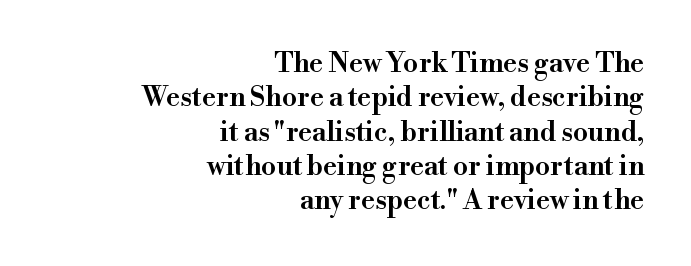
{"italic": "no", "bold": "semi", "underline": "no", "align": "right", "line_spacing": "normal", "line_spacing_ratio": 1.27, "letter_spacing": "normal", "letter_spacing_em": 0.0, "glyph_px": 27}
